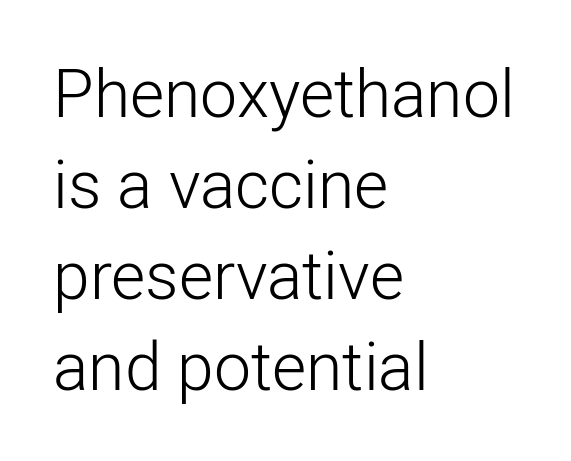
The typography opts for an upright posture over an oblique one. The designer went with a sans here, leaving each stem footless. A bare baseline throughout the passage. The passage shown stacks its lines at a standard gap. A light-to-regular cut is what we see here.
